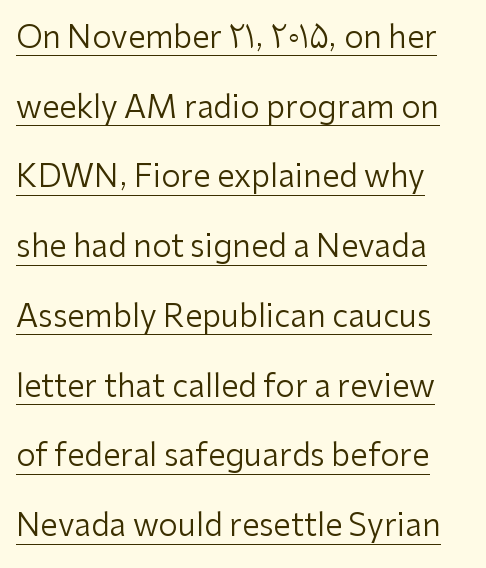
Q: Is the text bold? A: No.
Q: Is the text italic (slanted)? A: No, it is upright.
Q: Is the typeface a serif or a sans-serif typeface? A: Sans-serif.
Q: Is the text underlined? A: Yes.
Q: Is the spacing between letters normal or unusually wide? A: Normal.
Q: Is the spacing between lines tight, normal or loose? A: Loose.
Q: Width (condensed, normal, or wide)? A: Normal.
Q: Stroke contrast? A: Low.
Q: x-height? A: Medium.
Q: Monospaced? A: No.
